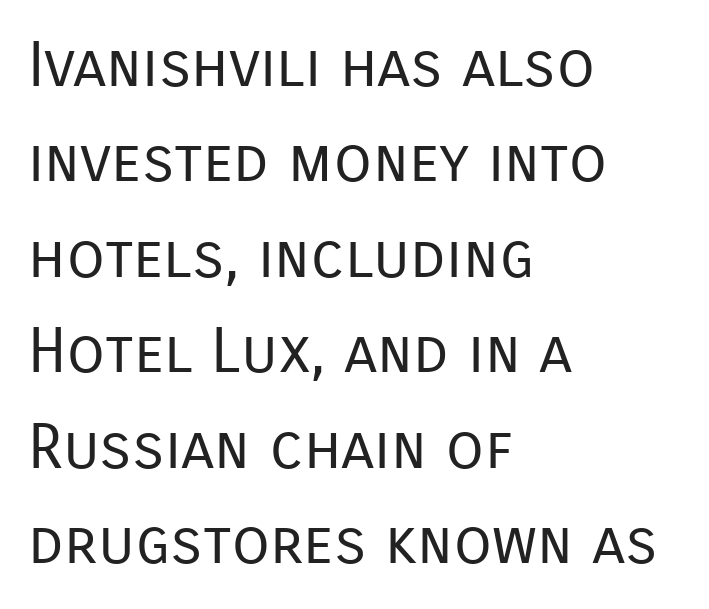
Q: Is the text bold? A: No.
Q: Is the text italic (slanted)? A: No, it is upright.
Q: Is the typeface a serif or a sans-serif typeface? A: Sans-serif.
Q: Is the text underlined? A: No.
Q: How is the paragraph aligned? A: Left-aligned.
Q: Is the spacing between letters normal or unusually wide? A: Normal.
Q: Is the spacing between lines tight, normal or loose? A: Normal.
Q: Width (condensed, normal, or wide)? A: Normal.
Q: Stroke contrast? A: Low.
Q: x-height? A: Medium.
Q: Monospaced? A: No.
